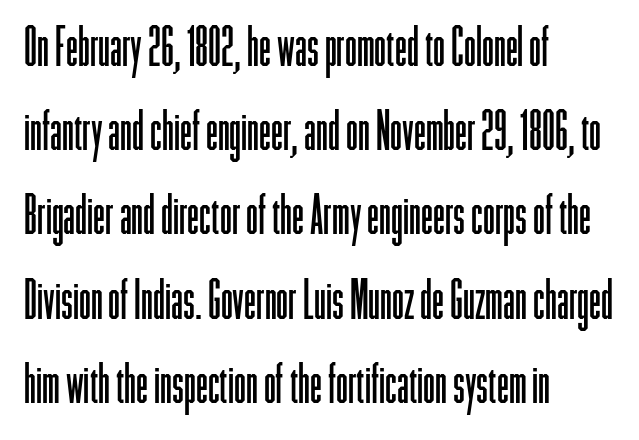
{"serif": "no", "italic": "no", "bold": "no", "weight": "light", "width": "condensed", "stroke_contrast": "low", "x_height": "medium", "monospaced": "no", "underline": "no", "align": "left", "line_spacing": "normal", "line_spacing_ratio": 1.56, "letter_spacing": "normal", "letter_spacing_em": 0.0, "glyph_px": 54}
